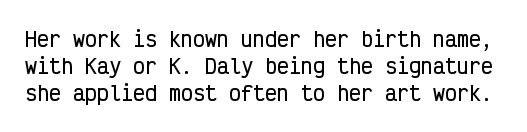
{"italic": "no", "underline": "no", "line_spacing": "normal", "line_spacing_ratio": 1.36, "letter_spacing": "normal", "letter_spacing_em": 0.0, "glyph_px": 20}
